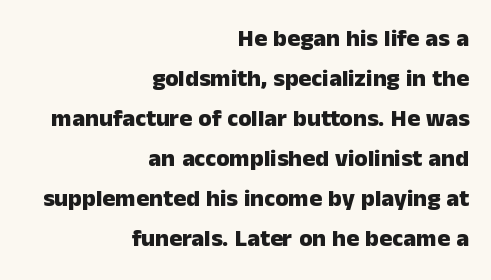
The image shows 24 px bold type, upright; set right-aligned, normal line spacing (1.67x), normal letter spacing, not underlined.
